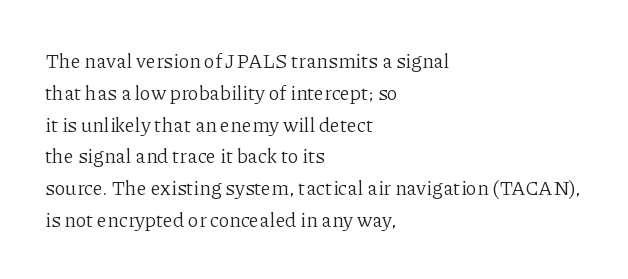
This is not heavy type; no bold has been used. Tracking here is standard; glyphs follow each other at the usual distance. Horizontal bands of white between lines are of average thickness. Underlining? Definitely not there. A student would call this left alignment; a typographer would say flush left, rag right.
